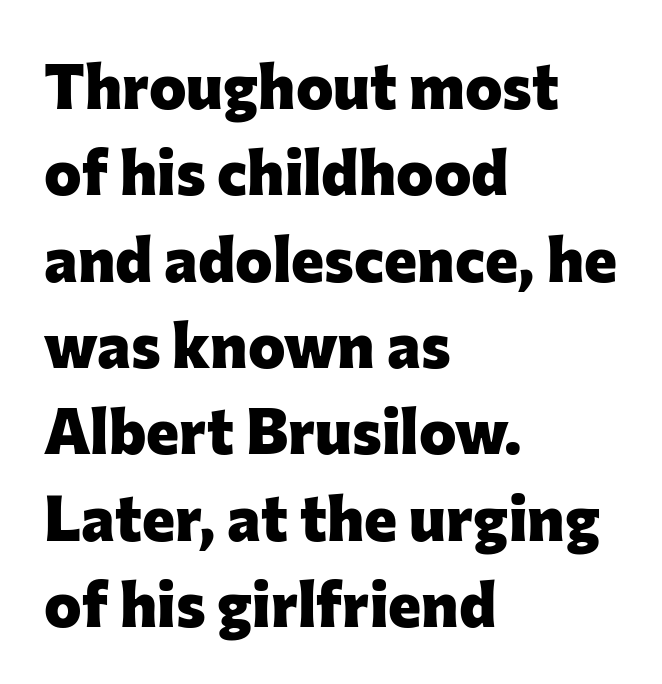
Quick note: underline off. The letters stand upright; this is a roman face. Each letter keeps its own natural width here, so spacing adapts to shape. Evenly set lines give the paragraph a standard silhouette. Observe the ordinary spacing: letters are neighbours, not strangers. The typesetting leans heavy: a genuine bold.
